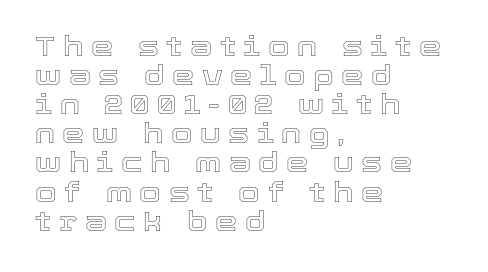
Q: Is the text italic (slanted)? A: No, it is upright.
Q: Is the text underlined? A: No.
Q: How is the paragraph aligned? A: Left-aligned.
Q: Is the spacing between letters normal or unusually wide? A: Unusually wide.
Q: Is the spacing between lines tight, normal or loose? A: Tight.
Q: Width (condensed, normal, or wide)? A: Normal.
Q: x-height? A: Medium.
Q: Monospaced? A: No.
